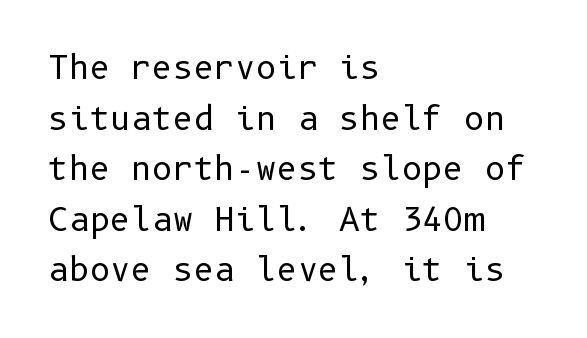
{"serif": "no", "italic": "no", "bold": "no", "weight": "regular", "width": "normal", "stroke_contrast": "low", "x_height": "medium", "underline": "no", "align": "left", "line_spacing": "normal", "line_spacing_ratio": 1.58, "letter_spacing": "normal", "letter_spacing_em": 0.0, "glyph_px": 32}
